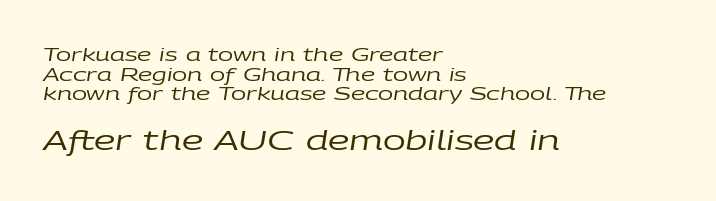
The image shows 27 px text type, italic (leaning right); set left-aligned, tight line spacing (1.09x), normal letter spacing, not underlined; the second (bottom) block is 1.5x larger.
